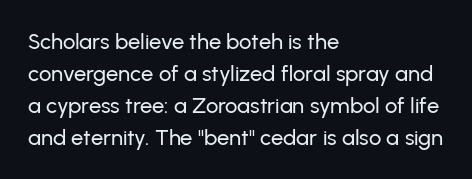
The image shows 22 px text type, upright; set left-aligned, normal line spacing (1.45x), normal letter spacing, not underlined.
